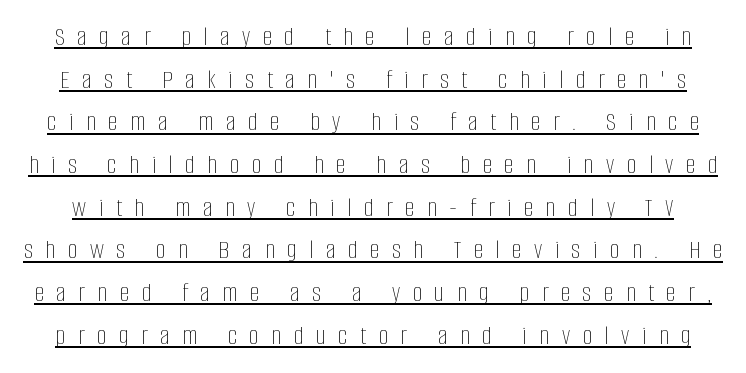
{"italic": "no", "bold": "no", "underline": "yes", "line_spacing": "normal", "line_spacing_ratio": 1.58, "letter_spacing": "wide", "letter_spacing_em": 0.47, "glyph_px": 27}
